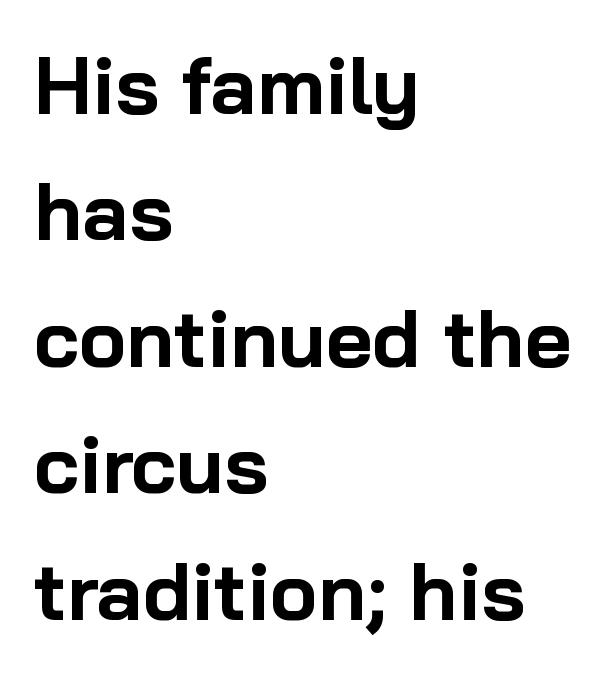
The ragged edge is on the right, which tells us the setting is flush left. This block has exactly the height ordinary leading produces. Note the varied advance widths — an 'i' is clearly narrower than an 'm'. Default kerning and tracking; the words read as compact shapes. Type without underlining. To sum up the face: it is a sans, with no serifs.
